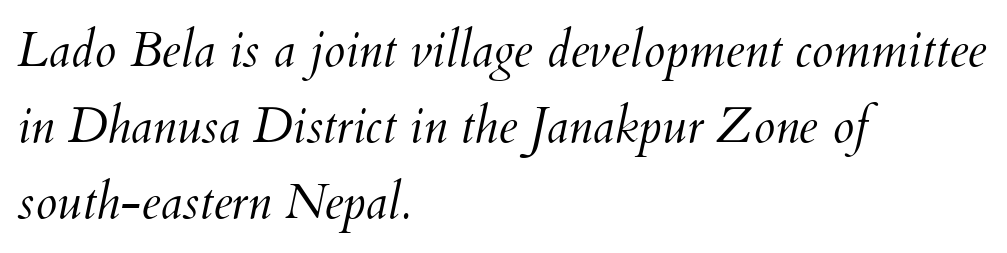
The image shows 49 px light type, italic (leaning right); set left-aligned, normal line spacing (1.55x), normal letter spacing, not underlined; medium stroke contrast and a small x-height.
